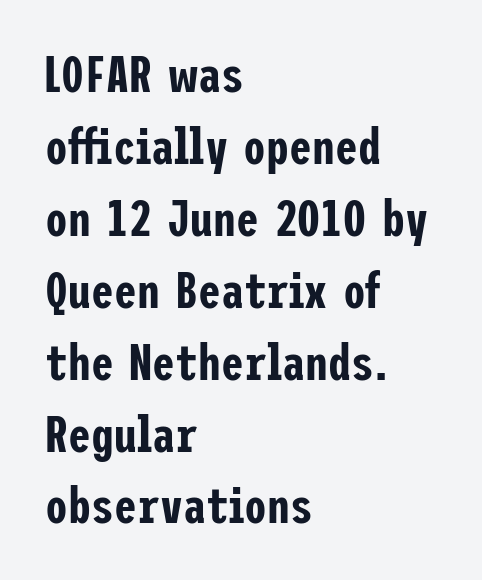
Q: Is the text italic (slanted)? A: No, it is upright.
Q: Is the typeface a serif or a sans-serif typeface? A: Sans-serif.
Q: Is the text underlined? A: No.
Q: How is the paragraph aligned? A: Left-aligned.
Q: Is the spacing between letters normal or unusually wide? A: Normal.
Q: Is the spacing between lines tight, normal or loose? A: Normal.
Q: Width (condensed, normal, or wide)? A: Condensed.
Q: Stroke contrast? A: Low.
Q: x-height? A: Medium.
